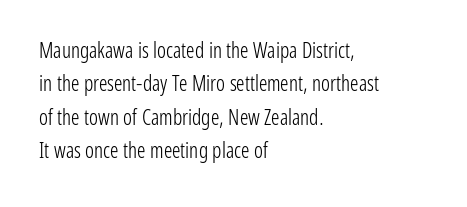
The image shows 21 px text type, upright; set left-aligned, normal line spacing (1.59x), normal letter spacing, not underlined.
